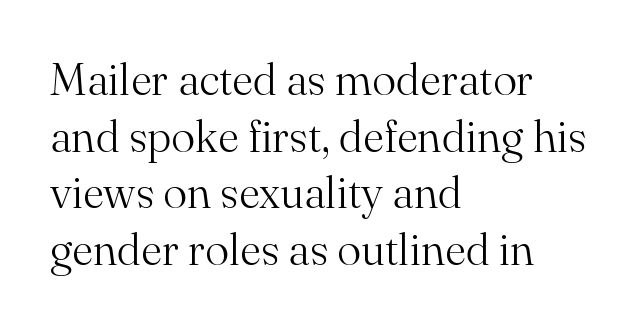
A typesetter would label this face a serif. The letters advance in unequal steps, a hallmark of proportional type. Interline gaps are of average width in this sample. A quiet, ordinary-to-light weight characterises the typeface. A typesetter would mark this as roman, not italic.
